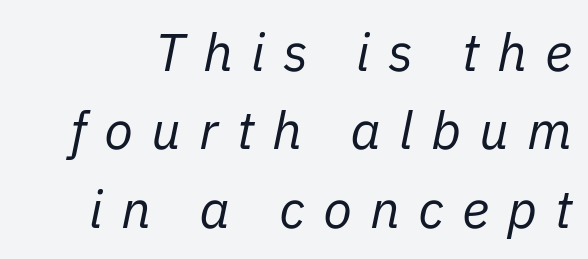
The strokes carry an ordinary text weight at most. Proportional: the letters do not fall into vertical columns. Rows of type keep a routine distance in the vertical direction. No word sits above an underline. Every character sits at an angle, as italics do.
